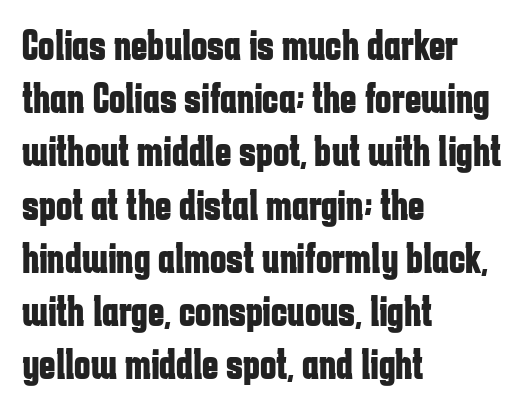
The image shows 44 px bold, condensed sans-serif type, upright; set left-aligned, line spacing 1.21x, normal letter spacing, not underlined; low stroke contrast and a medium x-height.
